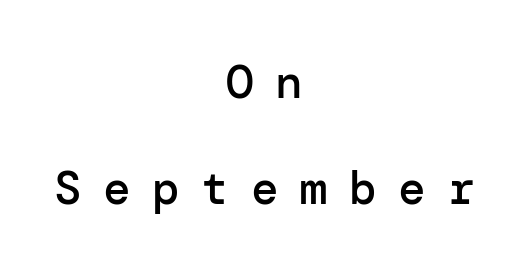
{"serif": "no", "italic": "no", "bold": "semi", "weight": "semibold", "width": "normal", "stroke_contrast": "low", "x_height": "medium", "underline": "no", "align": "center", "line_spacing": "loose", "line_spacing_ratio": 2.31, "letter_spacing": "wide", "letter_spacing_em": 0.47, "glyph_px": 46}
